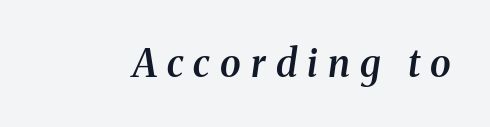
Q: Is the text bold? A: Semi-bold.
Q: Is the text italic (slanted)? A: Yes, it leans right by about 8 degrees.
Q: Is the typeface a serif or a sans-serif typeface? A: Serif.
Q: Is the text underlined? A: No.
Q: Is the spacing between letters normal or unusually wide? A: Unusually wide.
Q: Width (condensed, normal, or wide)? A: Normal.
Q: Stroke contrast? A: Medium.
Q: x-height? A: Medium.
Q: Monospaced? A: No.
